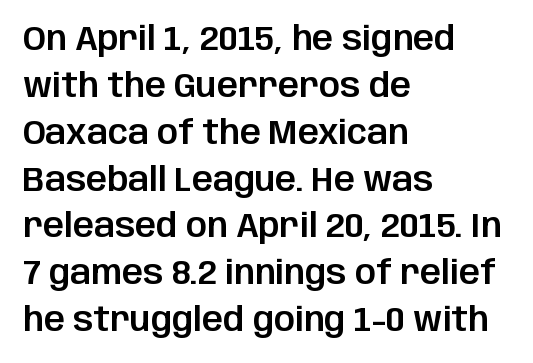
The image shows 33 px sans-serif type, upright; set left-aligned, normal line spacing (1.42x), normal letter spacing, not underlined; low stroke contrast and a large x-height.
